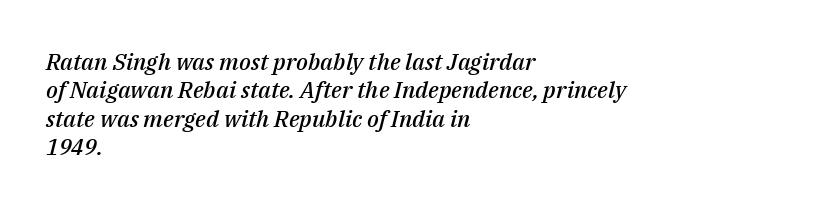
{"italic": "yes", "lean": "right", "slant_degrees": 14, "bold": "semi", "underline": "no", "align": "left", "line_spacing_ratio": 1.23, "letter_spacing": "normal", "letter_spacing_em": 0.0, "glyph_px": 23}
